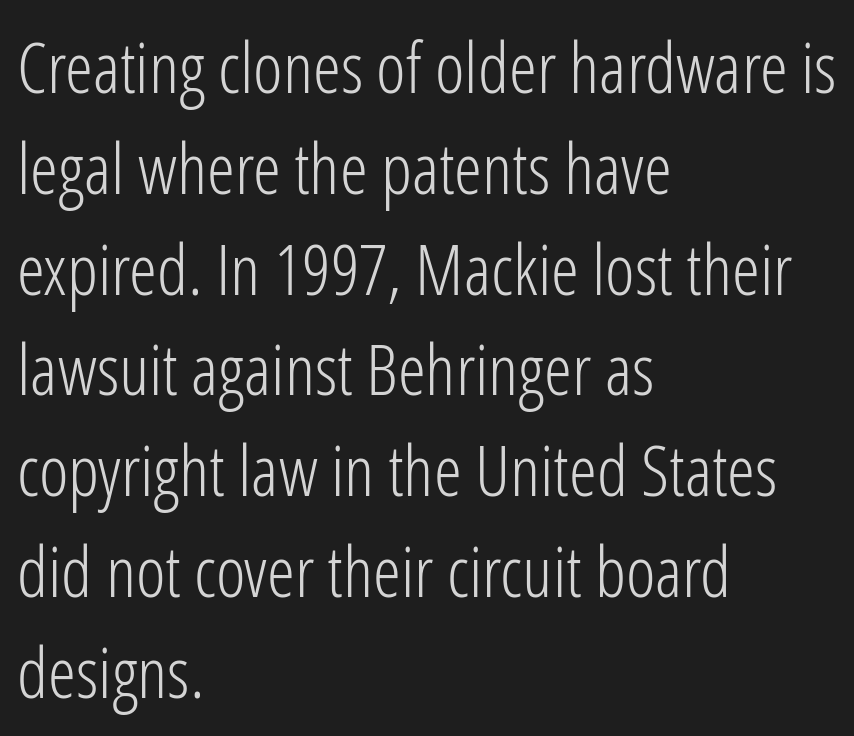
Is this a fixed-width face? No — the glyphs have proportional, varying widths. Teacher's note: observe the even left margin — that is flush-left alignment. Is the stroke heavy? The answer is a plain regular-or-lighter. The font's upright variant was chosen for this text.
